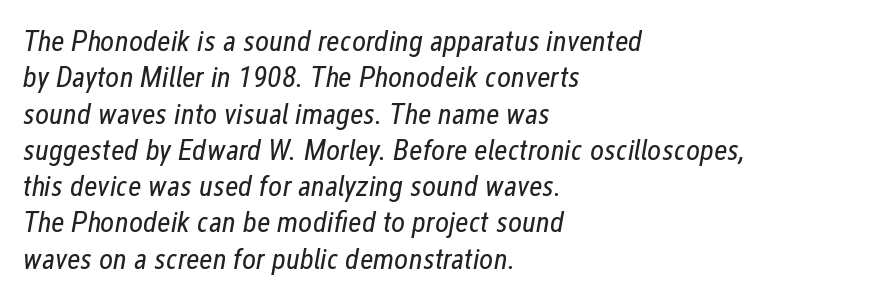
The image shows 30 px regular-weight, condensed type, italic (leaning right); set left-aligned, line spacing 1.21x, normal letter spacing, not underlined; low stroke contrast and a medium x-height.
